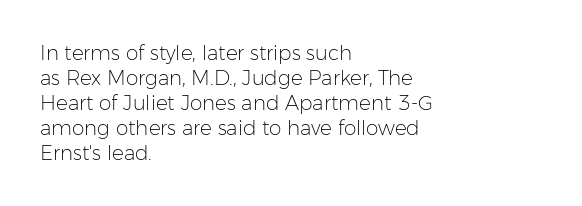
The image shows 20 px text type, upright; set left-aligned, normal line spacing (1.25x), normal letter spacing, not underlined.
